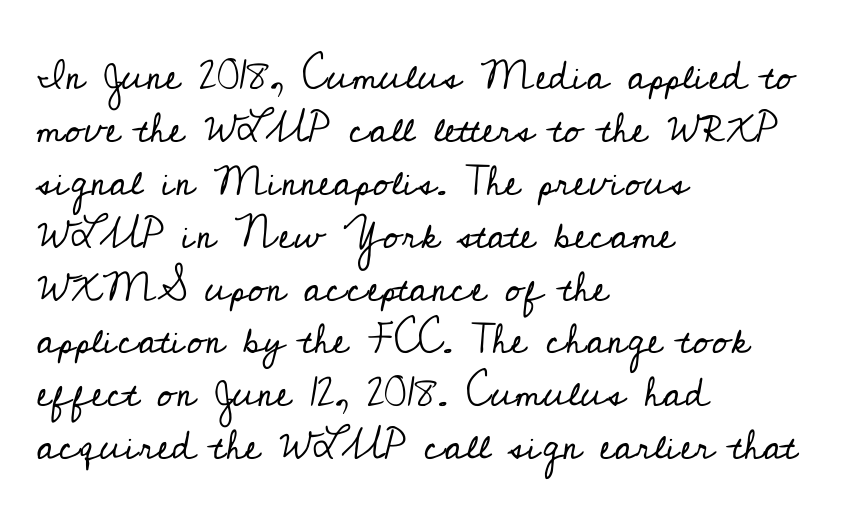
All the whitespace from short lines collects on the right. The space directly below the letters is spotless. Typographically, this falls in the serif category. The rendering keeps characters at their native spacing.
